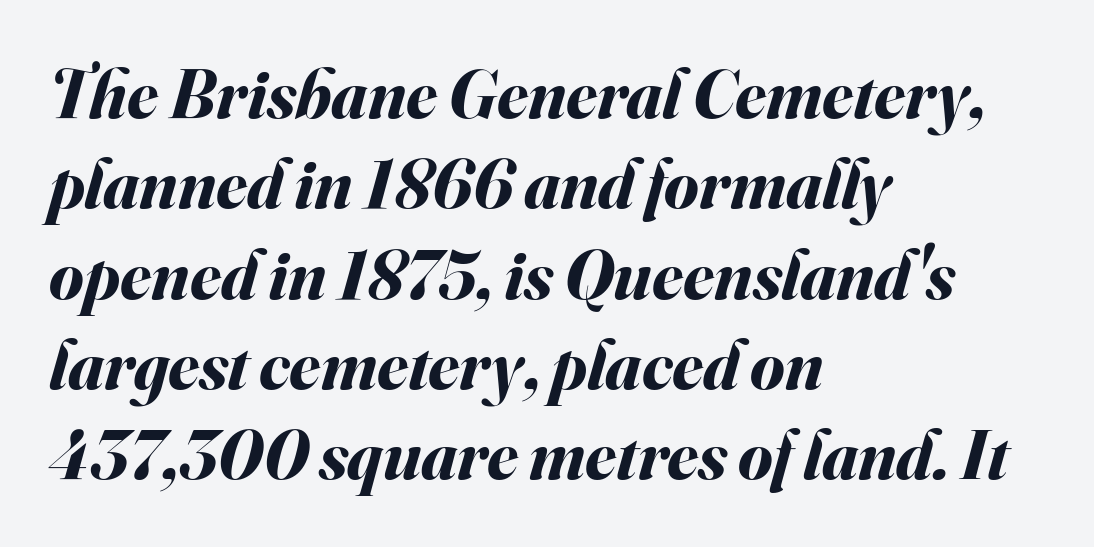
The image shows 70 px bold type, italic (leaning right); set left-aligned, normal line spacing (1.29x), normal letter spacing, not underlined; medium stroke contrast and a small x-height.
